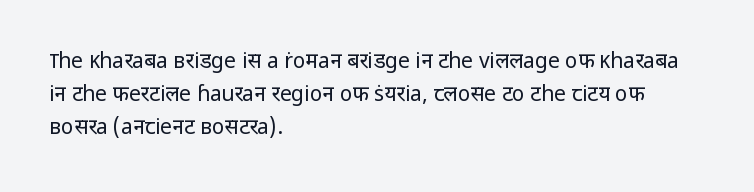
Upright lettering throughout. The rows are spaced the way most documents space them. These lines stack with their left ends in a neat column. The space beneath each line is pristine and unruled. This sample uses plain, unmodified letter spacing. Stem width sits at or under what a default text font uses.
